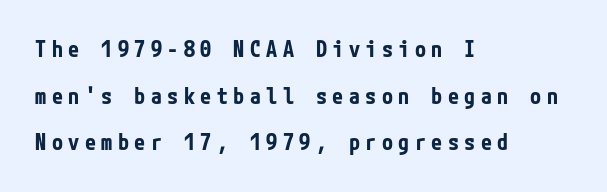
{"italic": "no", "bold": "yes", "underline": "no", "align": "left", "line_spacing": "loose", "line_spacing_ratio": 2.12, "letter_spacing": "wide", "letter_spacing_em": 0.25, "glyph_px": 22}
